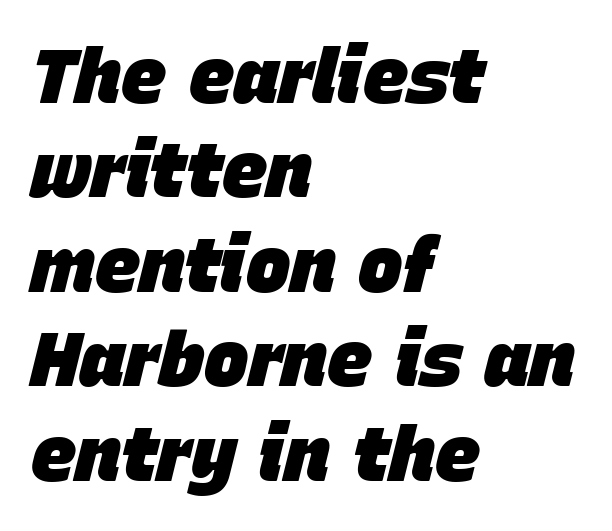
The image shows 75 px heavy type, italic (leaning right); set left-aligned, normal line spacing (1.26x), normal letter spacing, not underlined; low stroke contrast and a large x-height.
